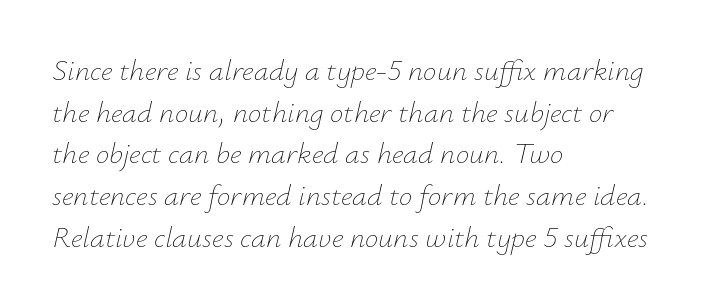
Spacing between characters is what you'd get straight out of the box. Line starts are locked; line ends wander. The strokes carry an ordinary text weight at most. Character widths vary here, with narrow letters taking less room than wide ones. Tall strokes in this sample are angled rather than plumb.
